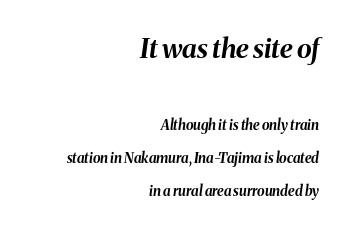
{"italic": "yes", "lean": "right", "slant_degrees": 8, "bold": "yes", "underline": "no", "align": "right", "line_spacing": "loose", "line_spacing_ratio": 2.35, "letter_spacing": "normal", "letter_spacing_em": 0.0, "larger_block": "first", "size_ratio": 1.93, "glyph_px": 27}
